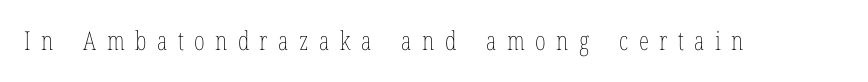
Quick note: underline off. The font is comparable to plain body text, perhaps lighter. Tracking here is generous; glyphs stand well apart from one another. Quick note: not italic, upright.
